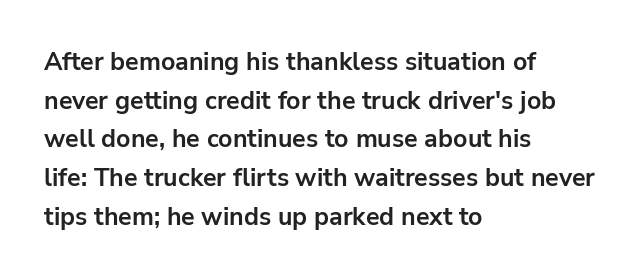
Lines of text with bare space underneath. Default kerning and tracking; the words read as compact shapes. Typeset ragged right — the left edge is the straight one. Regarding leading, the lines here are spaced in the standard way. Every stem runs plumb, perpendicular to the baseline.
